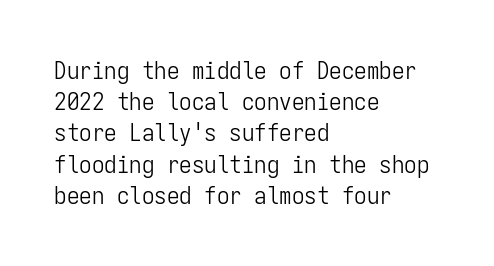
{"italic": "no", "bold": "no", "underline": "no", "align": "left", "line_spacing": "normal", "line_spacing_ratio": 1.25, "letter_spacing": "normal", "letter_spacing_em": 0.0, "glyph_px": 25}
